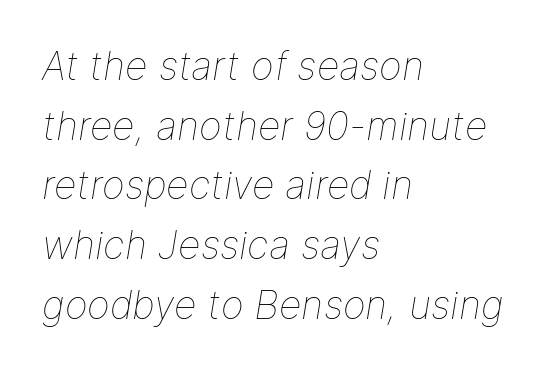
Left-aligned paragraph, ragged on the right. Is the type heavy? It reads as light-to-regular instead. The specimen omits any rule beneath the text block's lines. Designer's note — italics engaged.
